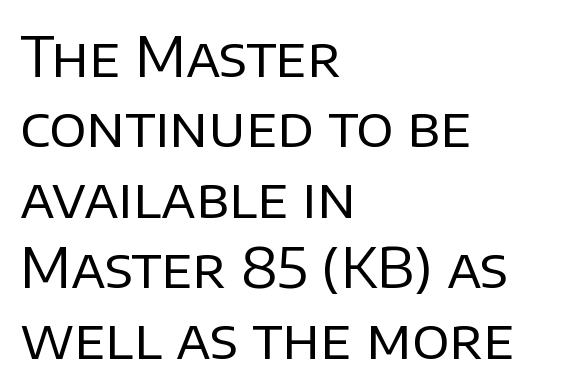
{"serif": "no", "italic": "no", "bold": "no", "weight": "regular", "width": "normal", "stroke_contrast": "low", "x_height": "large", "monospaced": "no", "underline": "no", "align": "left", "line_spacing": "normal", "line_spacing_ratio": 1.28, "letter_spacing": "normal", "letter_spacing_em": 0.0, "glyph_px": 55}
